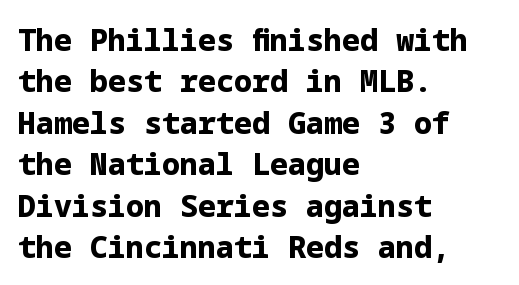
The image shows 30 px bold sans-serif type, upright; set left-aligned, normal line spacing (1.38x), normal letter spacing, not underlined; low stroke contrast and a medium x-height.
